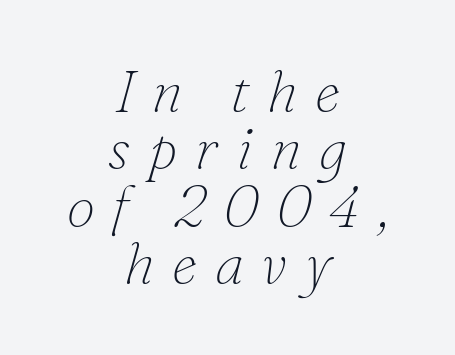
Slanted lettering throughout. Tracking here is generous; glyphs stand well apart from one another. Baseline-to-baseline distance is barely more than the letter height. Reading down the block, each line starts at a different indent, mirrored at its end. The area under the type is left untouched. Classification — serif.
